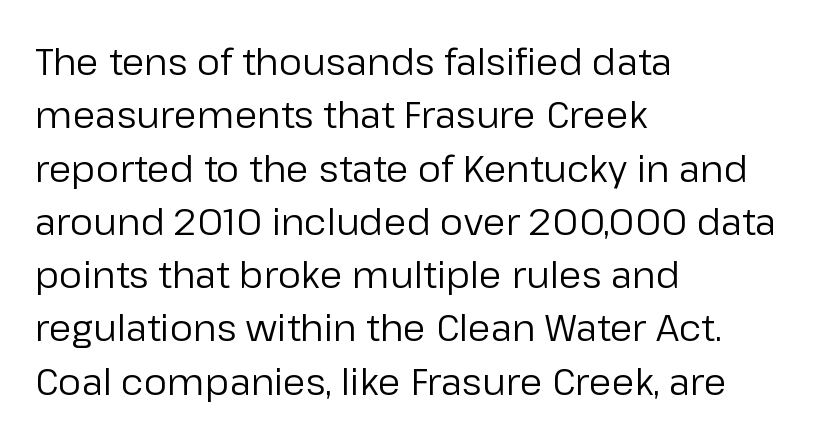
The string is rendered with underlining switched off. The typesetting does not lean heavy: it is not bold. A typesetter would label this face a sans. These lines stack with their left ends in a neat column. Reading down the column, the eye jumps a familiar distance to each next line.
